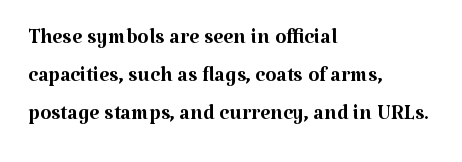
The letters advance in unequal steps, a hallmark of proportional type. This rendering leaves character spacing at its baseline value. Compared with typical paragraphs, the rows here are spaced about the same. Which margin do the lines hug? The left one — the right edge is uneven. To sum up the face: it has serifs.
